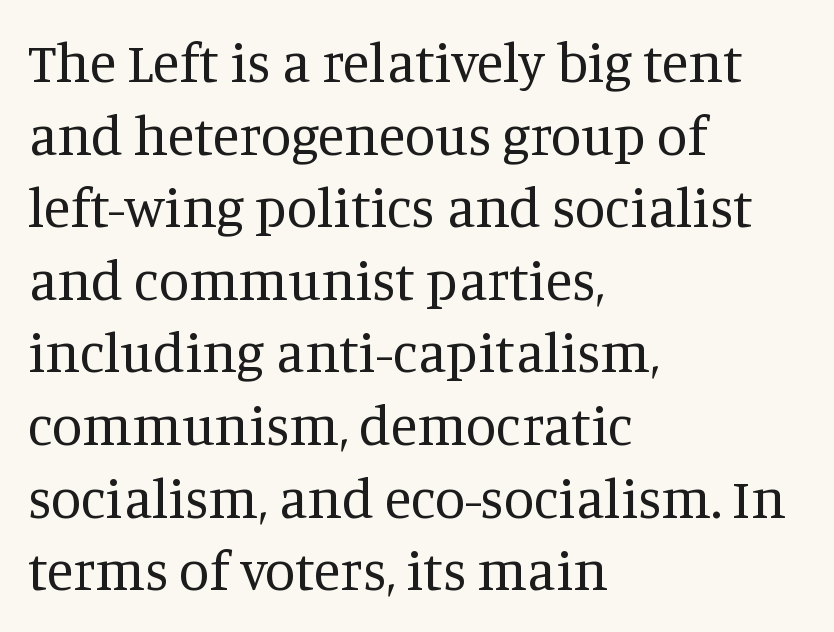
The image shows 55 px regular-weight serif type, upright; set left-aligned, normal line spacing (1.32x), normal letter spacing, not underlined; medium stroke contrast and a large x-height.
